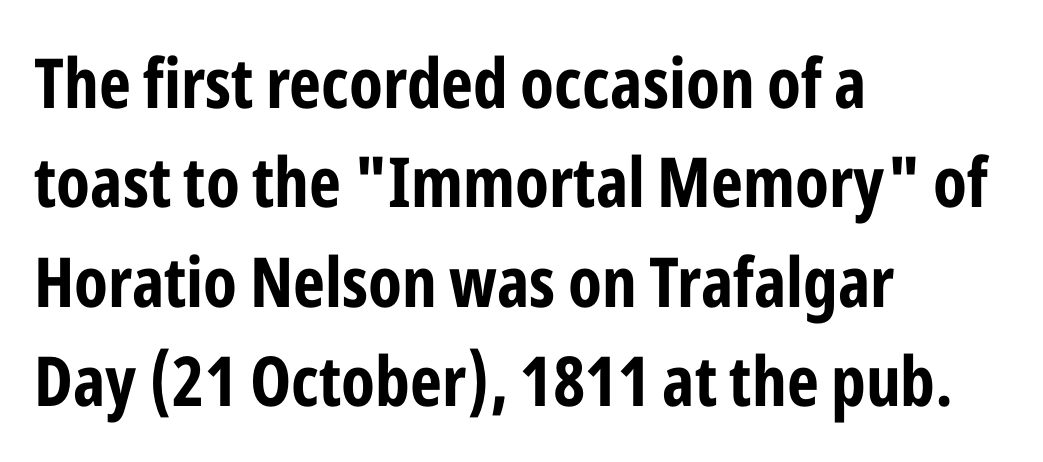
Q: Is the text bold? A: Yes.
Q: Is the text italic (slanted)? A: No, it is upright.
Q: Is the typeface a serif or a sans-serif typeface? A: Sans-serif.
Q: Is the text underlined? A: No.
Q: How is the paragraph aligned? A: Left-aligned.
Q: Is the spacing between letters normal or unusually wide? A: Normal.
Q: Is the spacing between lines tight, normal or loose? A: Normal.
Q: Width (condensed, normal, or wide)? A: Condensed.
Q: Stroke contrast? A: Low.
Q: x-height? A: Medium.
Q: Monospaced? A: No.
